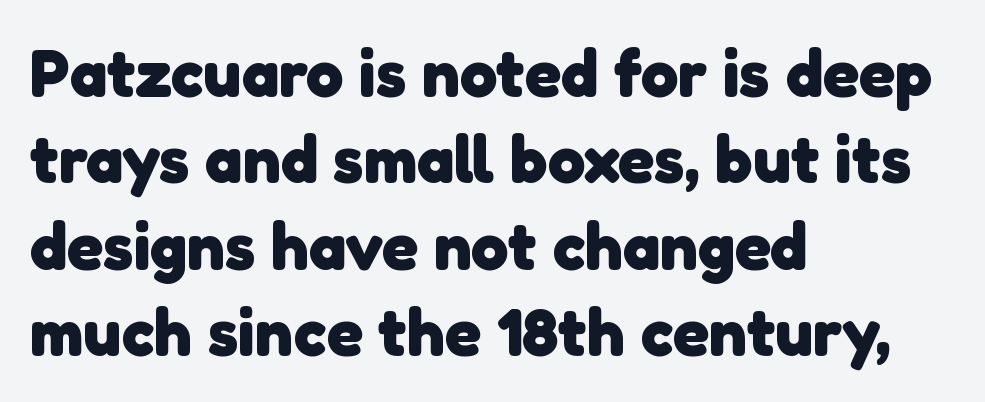
Q: Is the text bold? A: Yes.
Q: Is the typeface a serif or a sans-serif typeface? A: Sans-serif.
Q: Is the text underlined? A: No.
Q: How is the paragraph aligned? A: Left-aligned.
Q: Is the spacing between letters normal or unusually wide? A: Normal.
Q: Is the spacing between lines tight, normal or loose? A: Normal.
Q: Width (condensed, normal, or wide)? A: Normal.
Q: Stroke contrast? A: Low.
Q: x-height? A: Medium.
Q: Monospaced? A: No.
